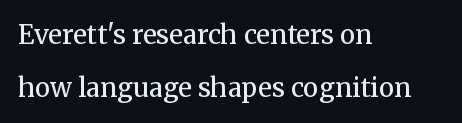
Q: Is the text bold? A: No.
Q: Is the text italic (slanted)? A: No, it is upright.
Q: Is the text underlined? A: No.
Q: How is the paragraph aligned? A: Left-aligned.
Q: Is the spacing between letters normal or unusually wide? A: Normal.
Q: Is the spacing between lines tight, normal or loose? A: Loose.
